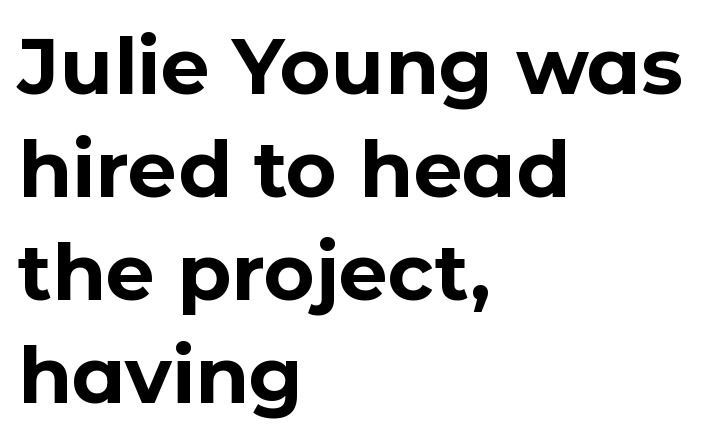
Q: Is the text bold? A: Yes.
Q: Is the text italic (slanted)? A: No, it is upright.
Q: Is the typeface a serif or a sans-serif typeface? A: Sans-serif.
Q: Is the text underlined? A: No.
Q: How is the paragraph aligned? A: Left-aligned.
Q: Is the spacing between letters normal or unusually wide? A: Normal.
Q: Is the spacing between lines tight, normal or loose? A: Normal.
Q: Width (condensed, normal, or wide)? A: Normal.
Q: Stroke contrast? A: Low.
Q: x-height? A: Medium.
Q: Monospaced? A: No.
